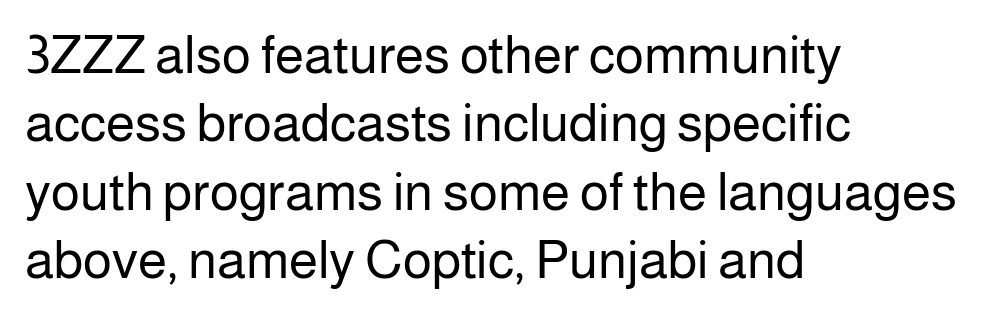
Unlike italic type, these characters show no tilt at all. Nope, no serifs anywhere on these letters. The space directly below the letters is spotless. Spacing verdict: proportional, widths tailored to each character.
